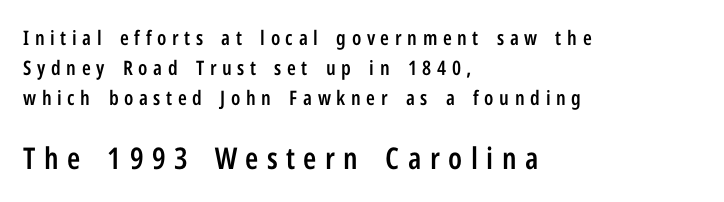
Size hierarchy here favors the trailing block over the leading one. A typesetter would call this heavily tracked-out type. Line spacing here is normal. Descenders hang freely into open space.
